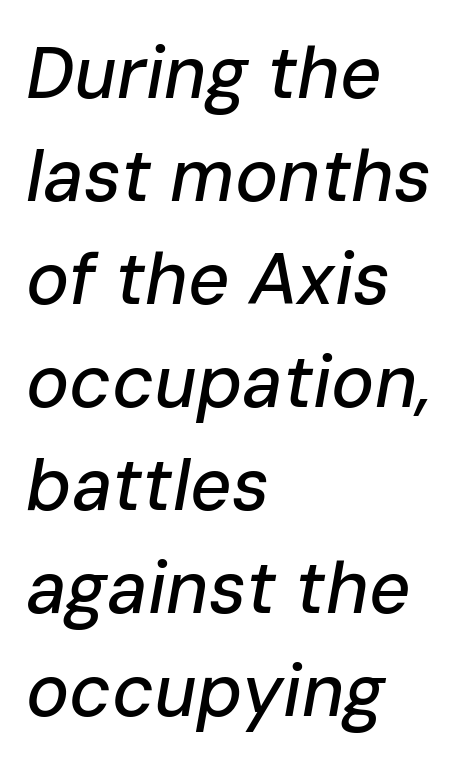
Characters are canted at an angle relative to the baseline's perpendicular. Where is the straight margin? On the left. Underlining? Definitely not there. This block has exactly the height ordinary leading produces.
